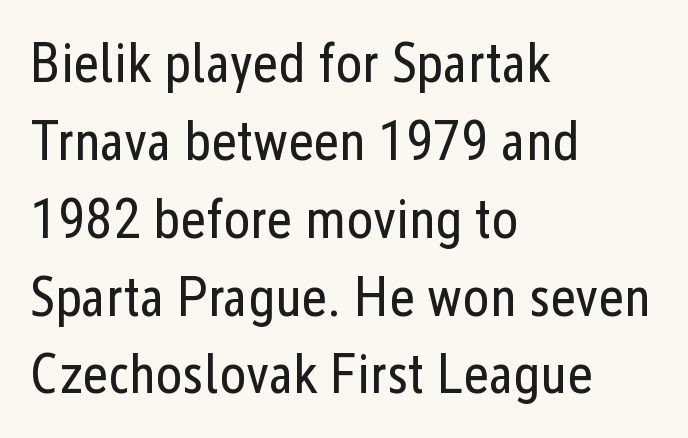
The lines sit at an ordinary, default distance from one another. Between one letter and the next there's only the usual sliver of space. The lines are quadded left. Here the designer chose a conventional face with non-uniform glyph widths.
